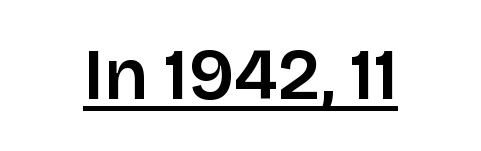
Q: Is the text italic (slanted)? A: No, it is upright.
Q: Is the typeface a serif or a sans-serif typeface? A: Sans-serif.
Q: Is the text underlined? A: Yes.
Q: Is the spacing between letters normal or unusually wide? A: Normal.
Q: Width (condensed, normal, or wide)? A: Normal.
Q: Stroke contrast? A: Low.
Q: x-height? A: Large.
Q: Monospaced? A: No.
